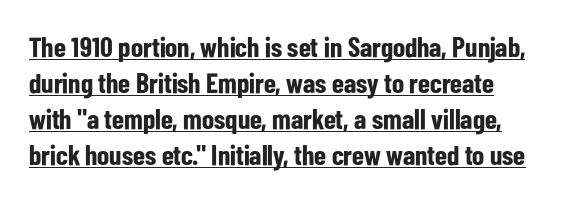
Q: Is the text bold? A: Yes.
Q: Is the text italic (slanted)? A: No, it is upright.
Q: Is the typeface a serif or a sans-serif typeface? A: Sans-serif.
Q: Is the text underlined? A: Yes.
Q: Is the spacing between letters normal or unusually wide? A: Normal.
Q: Is the spacing between lines tight, normal or loose? A: Normal.
Q: Width (condensed, normal, or wide)? A: Condensed.
Q: Stroke contrast? A: Low.
Q: x-height? A: Medium.
Q: Monospaced? A: No.
